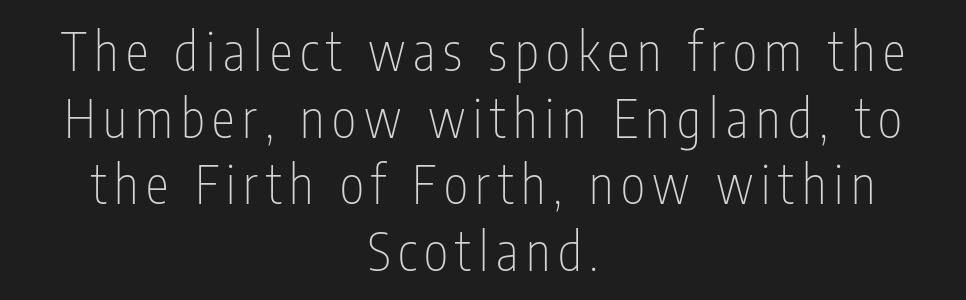
Q: Is the text bold? A: No.
Q: Is the text italic (slanted)? A: No, it is upright.
Q: Is the typeface a serif or a sans-serif typeface? A: Sans-serif.
Q: Is the text underlined? A: No.
Q: How is the paragraph aligned? A: Centered.
Q: Is the spacing between lines tight, normal or loose? A: Normal.
Q: Width (condensed, normal, or wide)? A: Condensed.
Q: Stroke contrast? A: Low.
Q: x-height? A: Medium.
Q: Monospaced? A: No.
